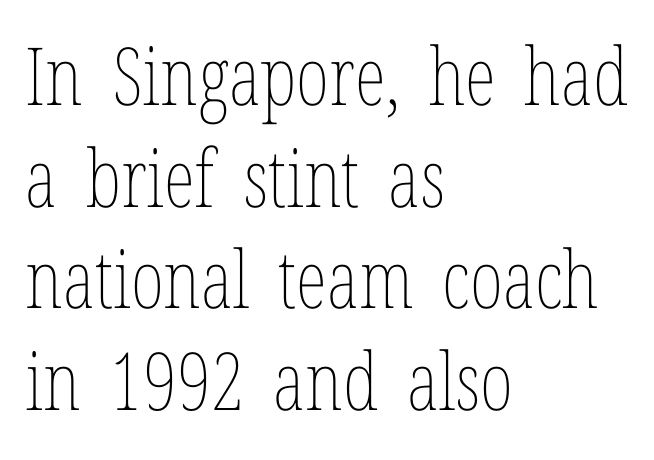
The typography opts for an upright posture over an oblique one. This sample keeps an unexceptional amount of space between lines. The lines are quadded left. The letters advance in unequal steps, a hallmark of proportional type. The words here are not underlined.
